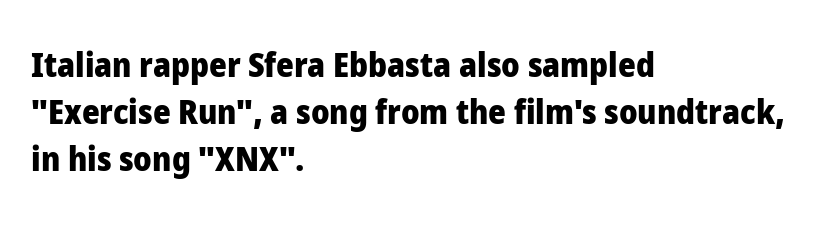
Heavy, bold letterforms. Nothing unusual about the tracking: characters are spaced as the font intends. The passage shown is typeset with a sans-serif family. This block has exactly the height ordinary leading produces. Horizontally, the lines are justified to the leading edge only. Unmarked baselines from the first word to the last.
